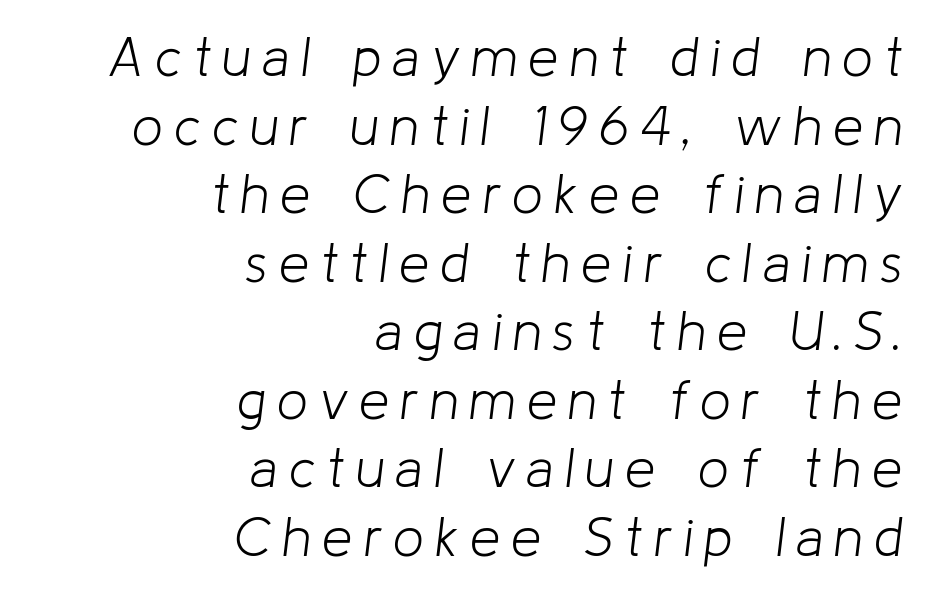
The area under the type is left untouched. Interline gaps are of average width in this sample. Looks like regular typesetting: each glyph gets only the width it needs. Is the stroke heavy? The answer is a plain regular-or-lighter.
